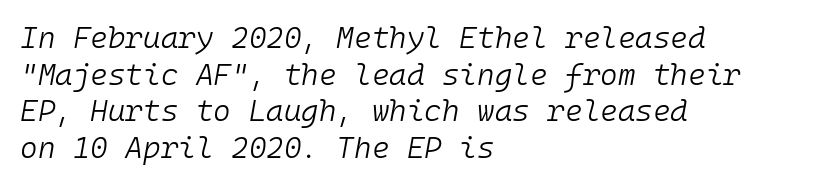
The image shows 30 px light type, italic (leaning right), monospaced; set left-aligned, line spacing 1.22x, normal letter spacing, not underlined; low stroke contrast and a medium x-height.
